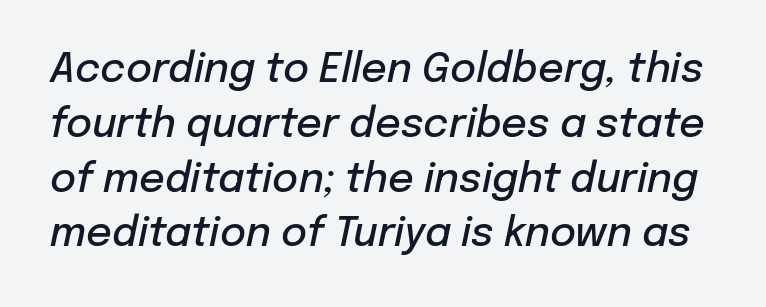
{"italic": "yes", "lean": "right", "slant_degrees": 12, "bold": "semi", "weight": "semibold", "width": "normal", "stroke_contrast": "low", "x_height": "medium", "monospaced": "no", "underline": "no", "line_spacing": "normal", "line_spacing_ratio": 1.37, "letter_spacing": "normal", "letter_spacing_em": 0.0, "glyph_px": 40}
